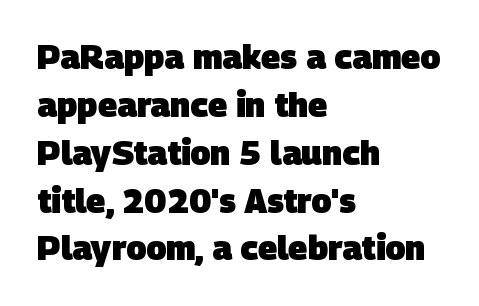
{"serif": "no", "bold": "yes", "weight": "heavy", "width": "normal", "stroke_contrast": "low", "x_height": "large", "monospaced": "no", "underline": "no", "align": "left", "line_spacing": "normal", "line_spacing_ratio": 1.45, "letter_spacing": "normal", "letter_spacing_em": 0.0, "glyph_px": 33}
